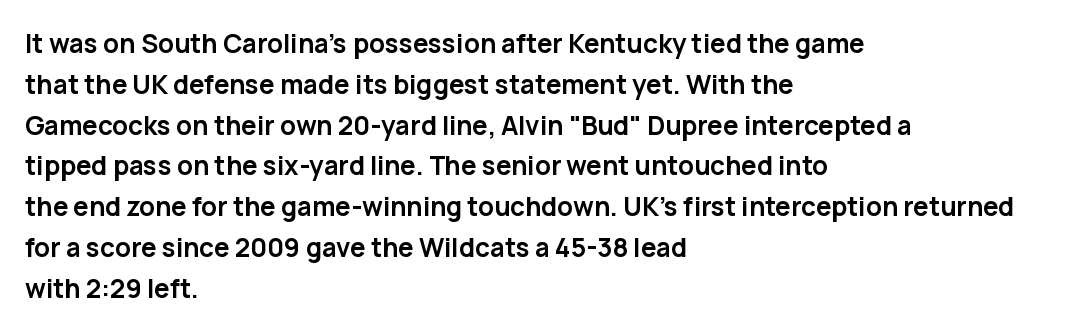
Q: Is the text bold? A: Yes.
Q: Is the text italic (slanted)? A: No, it is upright.
Q: Is the text underlined? A: No.
Q: How is the paragraph aligned? A: Left-aligned.
Q: Is the spacing between letters normal or unusually wide? A: Normal.
Q: Is the spacing between lines tight, normal or loose? A: Normal.
